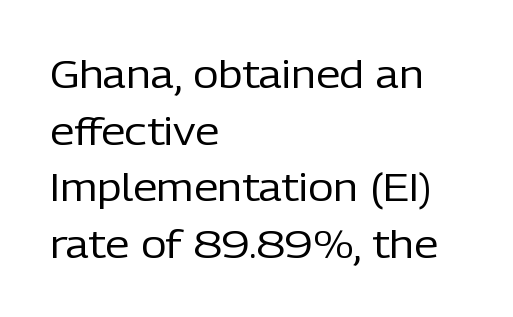
Rendered with straight, roman letterforms. Each word holds together tightly as a unit, with standard inter-letter gaps. Beneath every word, the page is bare. The passage is arranged the way most books set body copy — flush left. Successive baselines arrive at the customary interval.
